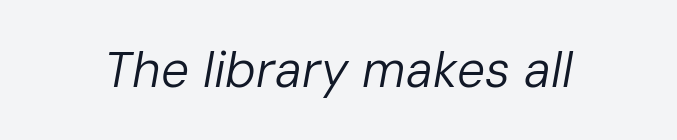
{"italic": "yes", "lean": "right", "slant_degrees": 10, "bold": "no", "weight": "regular", "width": "normal", "stroke_contrast": "low", "x_height": "medium", "monospaced": "no", "underline": "no", "letter_spacing": "normal", "letter_spacing_em": 0.0, "glyph_px": 50}
